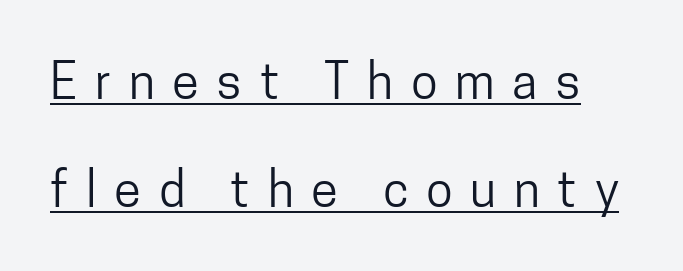
{"serif": "no", "italic": "no", "bold": "no", "weight": "regular", "width": "condensed", "stroke_contrast": "low", "x_height": "medium", "monospaced": "no", "underline": "yes", "line_spacing": "loose", "line_spacing_ratio": 2.21, "letter_spacing": "wide", "letter_spacing_em": 0.36, "glyph_px": 49}
